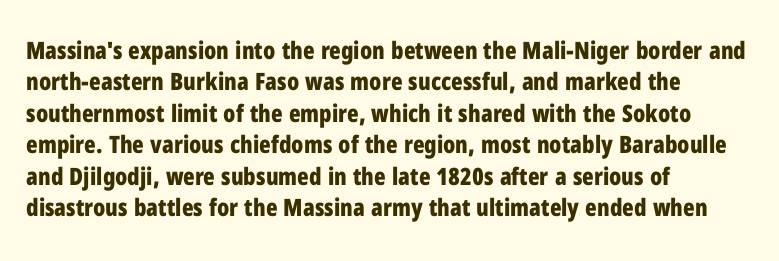
Q: Is the text bold? A: Yes.
Q: Is the text italic (slanted)? A: No, it is upright.
Q: Is the text underlined? A: No.
Q: How is the paragraph aligned? A: Left-aligned.
Q: Is the spacing between letters normal or unusually wide? A: Normal.
Q: Is the spacing between lines tight, normal or loose? A: Normal.
